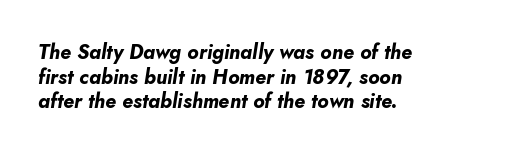
The image shows 20 px bold type, italic (leaning right); set left-aligned, line spacing 1.23x, normal letter spacing, not underlined.
